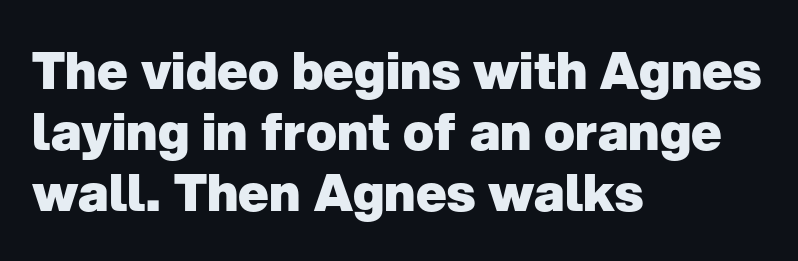
Every row of glyphs begins at an identical x-position on the left. Quick note: not italic, upright. Anything drawn beneath the words? Only blank space. A typesetter would call this proportional, since set widths differ per character.
